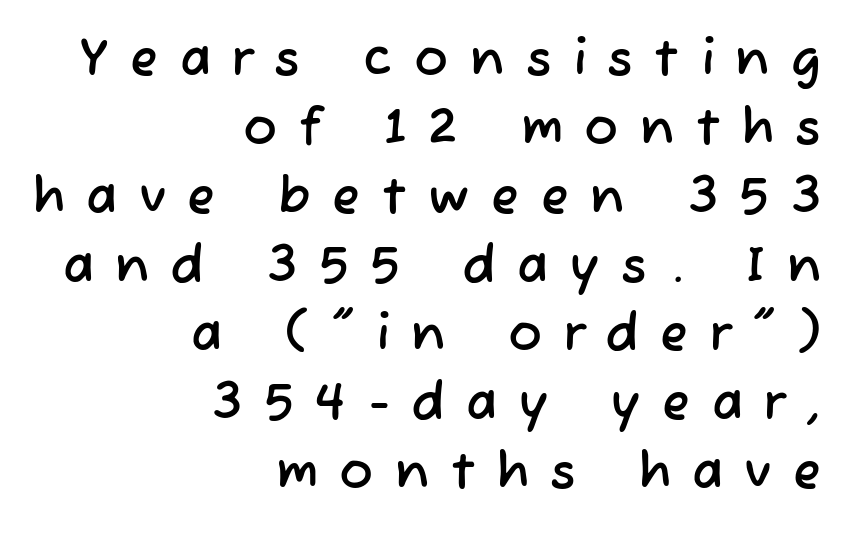
The rendering uses natural spacing where letterforms have individual widths. The space directly below the letters is spotless. Honestly, the row spacing looks completely unremarkable. Spacing between characters has been opened up far beyond the box default. Grotesque or geometric, the face here clearly has no serifs.
